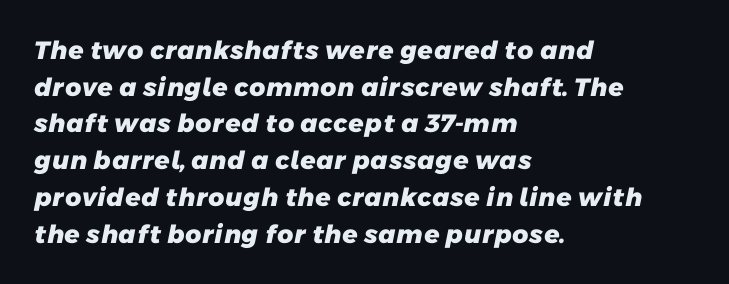
{"bold": "yes", "underline": "no", "align": "left", "line_spacing": "normal", "line_spacing_ratio": 1.47, "letter_spacing": "normal", "letter_spacing_em": 0.0, "glyph_px": 25}
